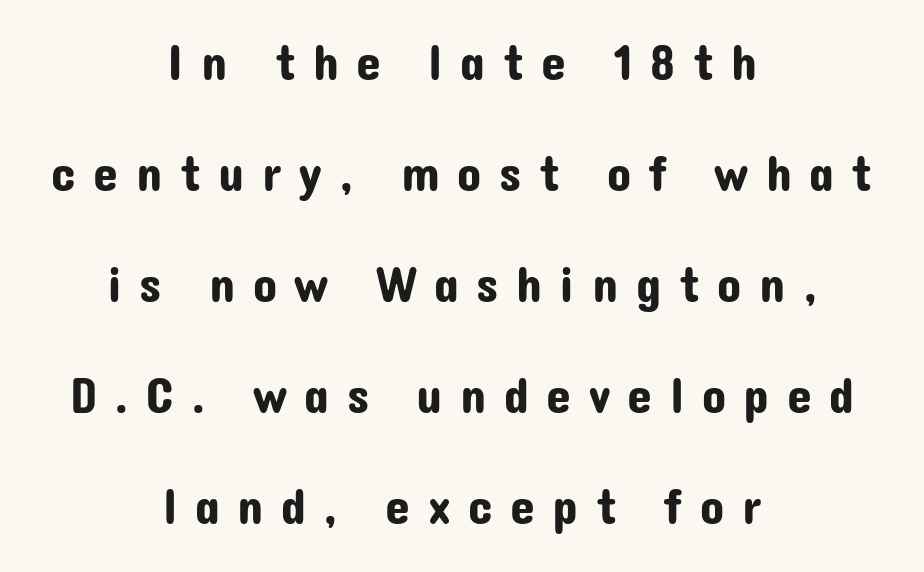
{"serif": "no", "italic": "no", "width": "normal", "stroke_contrast": "low", "x_height": "medium", "monospaced": "no", "underline": "no", "align": "center", "line_spacing": "loose", "line_spacing_ratio": 2.22, "letter_spacing": "wide", "letter_spacing_em": 0.35, "glyph_px": 50}
